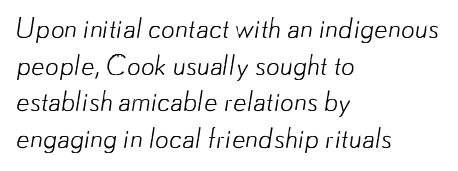
{"bold": "no", "underline": "no", "align": "left", "line_spacing": "normal", "line_spacing_ratio": 1.36, "letter_spacing": "normal", "letter_spacing_em": 0.0, "glyph_px": 27}
